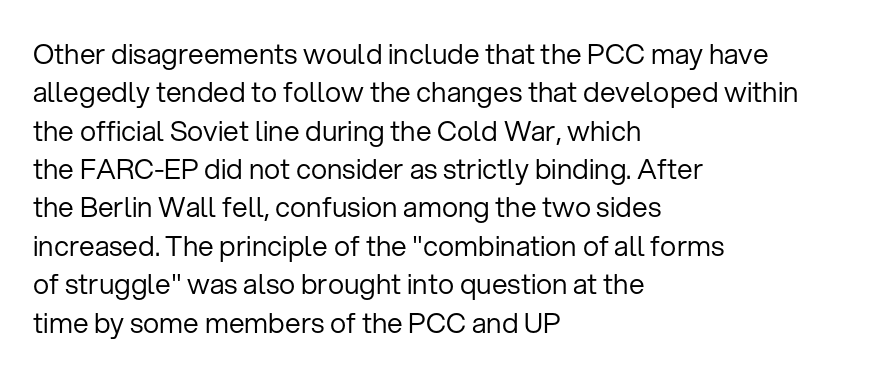
The paragraph shown leans on its left margin. The specimen omits any rule beneath the text block's lines. The passage shown stacks its lines at a standard gap. Are there feet on the stems? There aren't — it's a sans. Standard letterfit; no display-style spreading of the glyphs. The letters look calm and open, with moderate or lighter stems.
